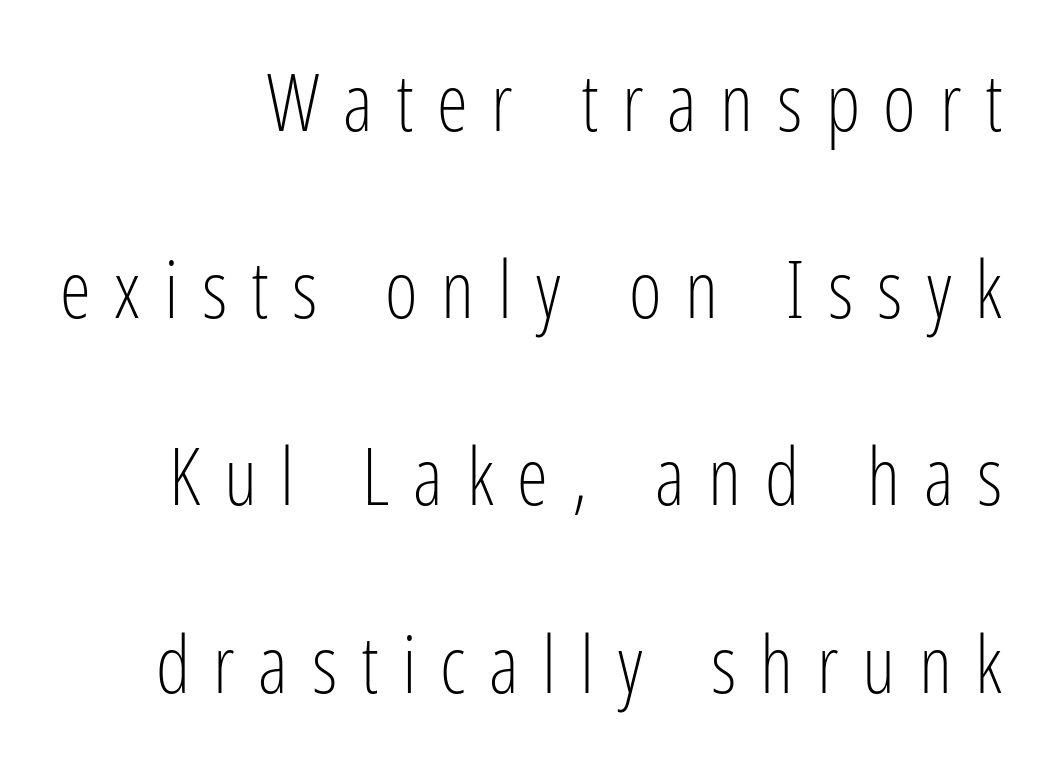
The gaps between neighbouring characters are conspicuously large. Any mark beneath the type? The region is blank. A sans-serif font was chosen for this passage. The lettering stays uniformly vertical, giving the passage a roman look. Line spacing here is loose.
